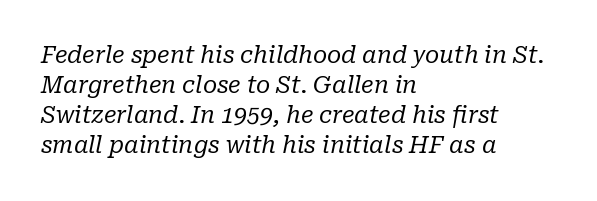
Q: Is the text bold? A: No.
Q: Is the text italic (slanted)? A: Yes, it leans right by about 10 degrees.
Q: Is the text underlined? A: No.
Q: How is the paragraph aligned? A: Left-aligned.
Q: Is the spacing between letters normal or unusually wide? A: Normal.
Q: Is the spacing between lines tight, normal or loose? A: Normal.
